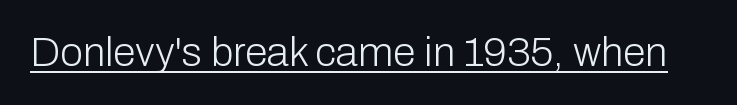
Q: Is the text bold? A: No.
Q: Is the text italic (slanted)? A: No, it is upright.
Q: Is the typeface a serif or a sans-serif typeface? A: Sans-serif.
Q: Is the text underlined? A: Yes.
Q: Is the spacing between letters normal or unusually wide? A: Normal.
Q: Width (condensed, normal, or wide)? A: Normal.
Q: Stroke contrast? A: Low.
Q: x-height? A: Medium.
Q: Monospaced? A: No.
